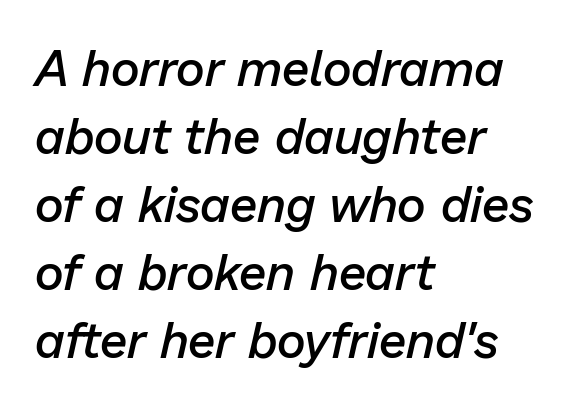
{"italic": "yes", "lean": "right", "slant_degrees": 13, "bold": "semi", "weight": "semibold", "width": "normal", "stroke_contrast": "low", "x_height": "medium", "monospaced": "no", "underline": "no", "align": "left", "line_spacing": "normal", "line_spacing_ratio": 1.36, "letter_spacing": "normal", "letter_spacing_em": 0.0, "glyph_px": 50}
